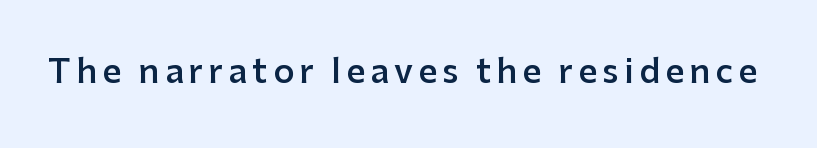
Q: Is the text bold? A: Semi-bold.
Q: Is the text italic (slanted)? A: No, it is upright.
Q: Is the typeface a serif or a sans-serif typeface? A: Sans-serif.
Q: Is the text underlined? A: No.
Q: Width (condensed, normal, or wide)? A: Normal.
Q: Stroke contrast? A: Low.
Q: x-height? A: Medium.
Q: Monospaced? A: No.
